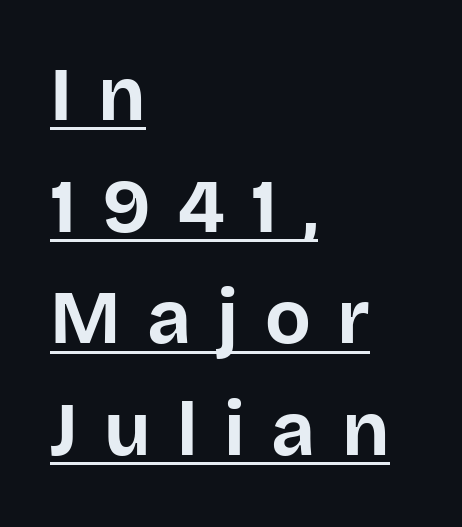
The image shows 75 px bold sans-serif type, upright; set left-aligned, normal line spacing (1.49x), unusually wide letter spacing (+0.35 em), underlined; low stroke contrast and a large x-height.
